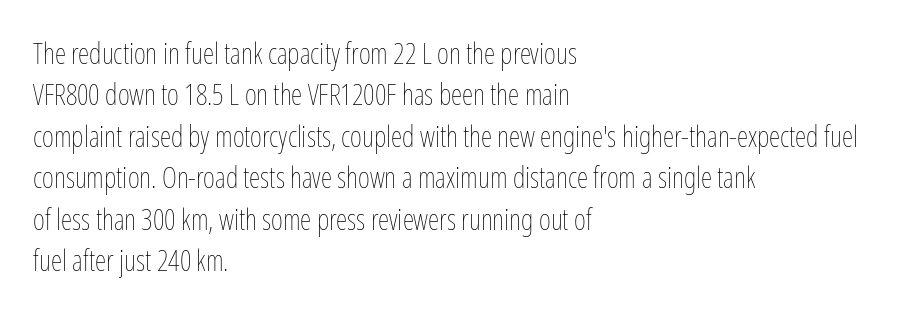
The image shows 29 px thin, condensed type, upright; set left-aligned, normal line spacing (1.43x), normal letter spacing, not underlined; low stroke contrast and a medium x-height.
